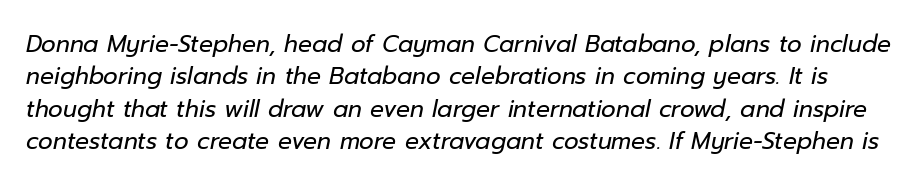
Q: Is the text bold? A: No.
Q: Is the text italic (slanted)? A: Yes, it leans right by about 12 degrees.
Q: Is the text underlined? A: No.
Q: Is the spacing between letters normal or unusually wide? A: Normal.
Q: Is the spacing between lines tight, normal or loose? A: Normal.
